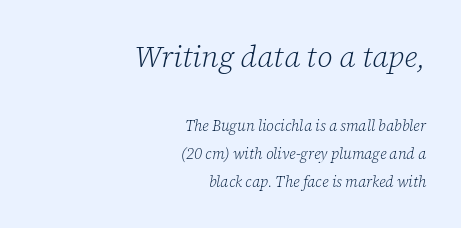
Q: Is the text bold? A: No.
Q: Is the text italic (slanted)? A: Yes, it leans right by about 12 degrees.
Q: Is the typeface a serif or a sans-serif typeface? A: Serif.
Q: Is the text underlined? A: No.
Q: How is the paragraph aligned? A: Right-aligned.
Q: Is the spacing between letters normal or unusually wide? A: Normal.
Q: Which block of text is set in a larger size, the first (top) or the second (bottom)? A: The first (top) one.
Q: Width (condensed, normal, or wide)? A: Normal.
Q: Stroke contrast? A: Low.
Q: x-height? A: Medium.
Q: Monospaced? A: No.
